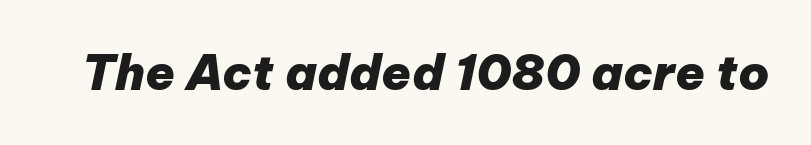
The image shows 48 px heavy type, italic (leaning right); set normal letter spacing, not underlined; low stroke contrast and a medium x-height.
